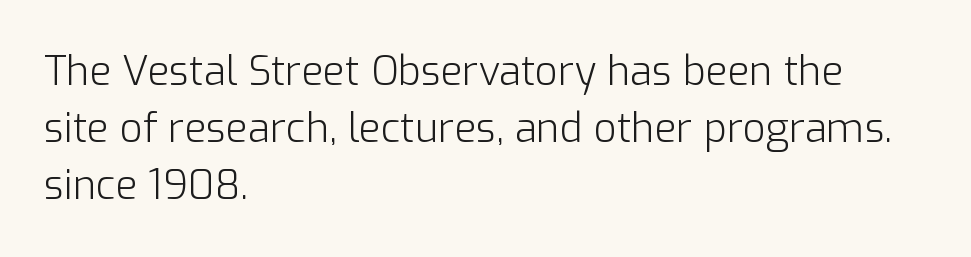
Q: Is the text bold? A: No.
Q: Is the text italic (slanted)? A: No, it is upright.
Q: Is the typeface a serif or a sans-serif typeface? A: Sans-serif.
Q: Is the text underlined? A: No.
Q: How is the paragraph aligned? A: Left-aligned.
Q: Is the spacing between letters normal or unusually wide? A: Normal.
Q: Is the spacing between lines tight, normal or loose? A: Normal.
Q: Width (condensed, normal, or wide)? A: Normal.
Q: Stroke contrast? A: Low.
Q: x-height? A: Medium.
Q: Monospaced? A: No.
